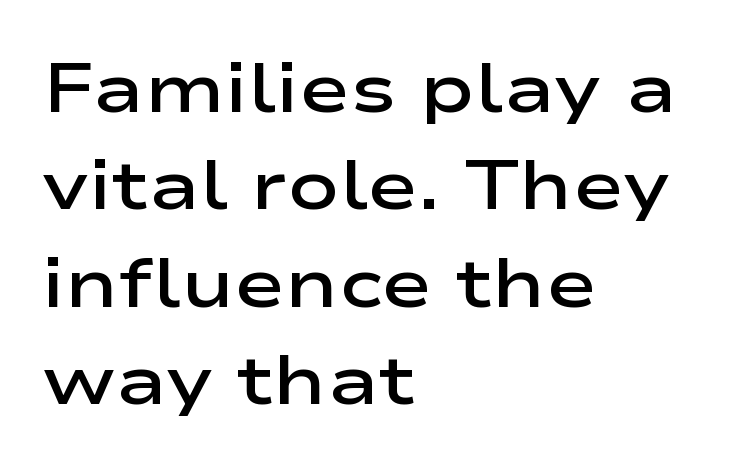
Q: Is the text bold? A: Semi-bold.
Q: Is the text italic (slanted)? A: No, it is upright.
Q: Is the typeface a serif or a sans-serif typeface? A: Sans-serif.
Q: Is the text underlined? A: No.
Q: How is the paragraph aligned? A: Left-aligned.
Q: Is the spacing between letters normal or unusually wide? A: Normal.
Q: Is the spacing between lines tight, normal or loose? A: Normal.
Q: Width (condensed, normal, or wide)? A: Wide.
Q: Stroke contrast? A: Low.
Q: x-height? A: Medium.
Q: Monospaced? A: No.
